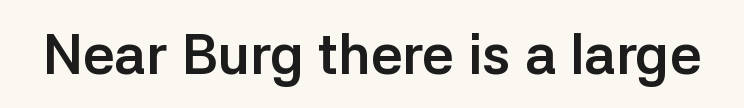
Q: Is the text bold? A: Yes.
Q: Is the text italic (slanted)? A: No, it is upright.
Q: Is the typeface a serif or a sans-serif typeface? A: Sans-serif.
Q: Is the text underlined? A: No.
Q: Is the spacing between letters normal or unusually wide? A: Normal.
Q: Width (condensed, normal, or wide)? A: Normal.
Q: Stroke contrast? A: Low.
Q: x-height? A: Medium.
Q: Monospaced? A: No.
